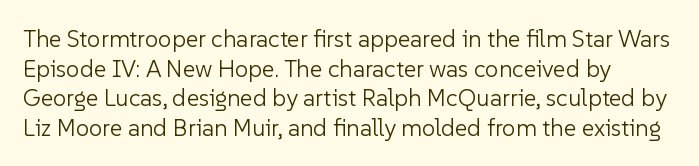
Descenders hang freely into open space. The font sits on the lighter half of the weight spectrum, regular included. The specimen reads as upright at a glance. No extra tracking has been applied to these lines.
